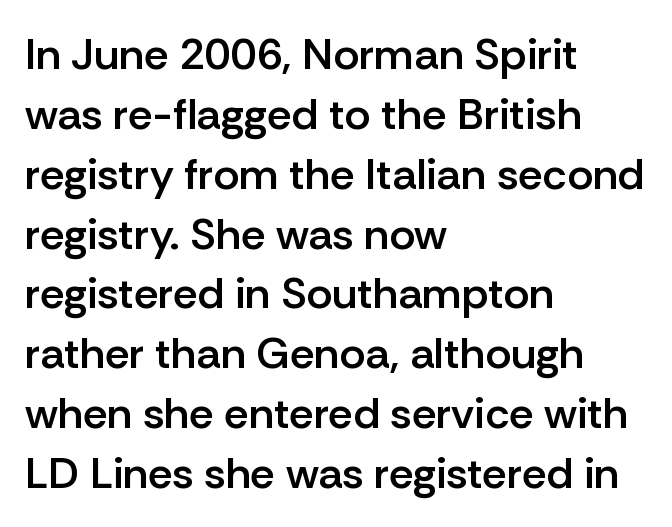
The compositor pushed each line to the left boundary. A clean baseline with only descenders dipping below it. Varying glyph widths throughout — classic text-font behaviour. Slightly chunky letters — semibold, I'd say, not full bold. Tall strokes in this sample are plumb rather than angled. What kind of face is this? One without serifs — a sans.
